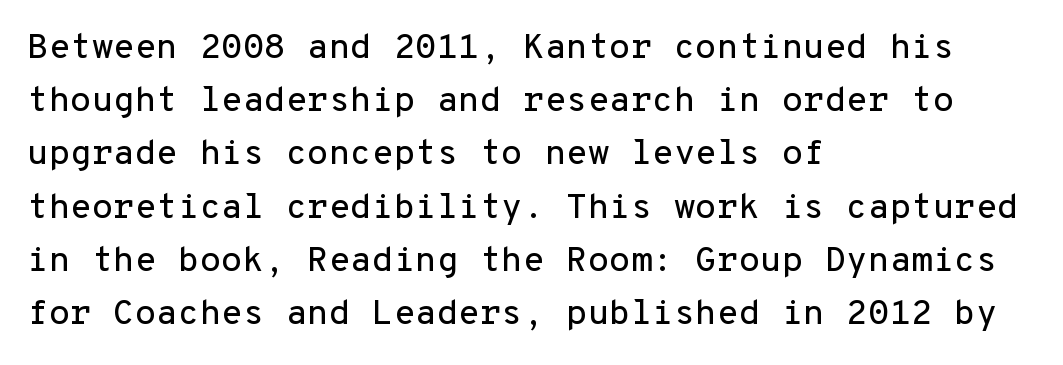
Every character here occupies the same horizontal width, giving the sample a typewriter-like rhythm. Serif or sans? Sans — the stroke terminals are bare. Honestly, there is no underline to notice here at all. Does the leading feel generous? No, just average. Alignment: flush left. Posture: straight, roman, zero tilt.
